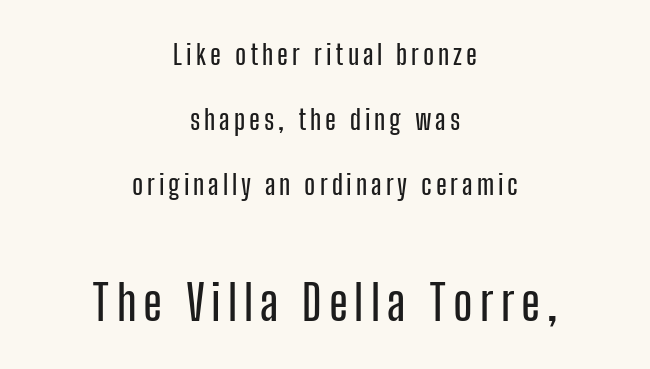
The image shows 49 px condensed sans-serif type, upright; set centered, loose line spacing (2.33x), not underlined; the second (bottom) block is 1.75x larger; low stroke contrast and a medium x-height.
